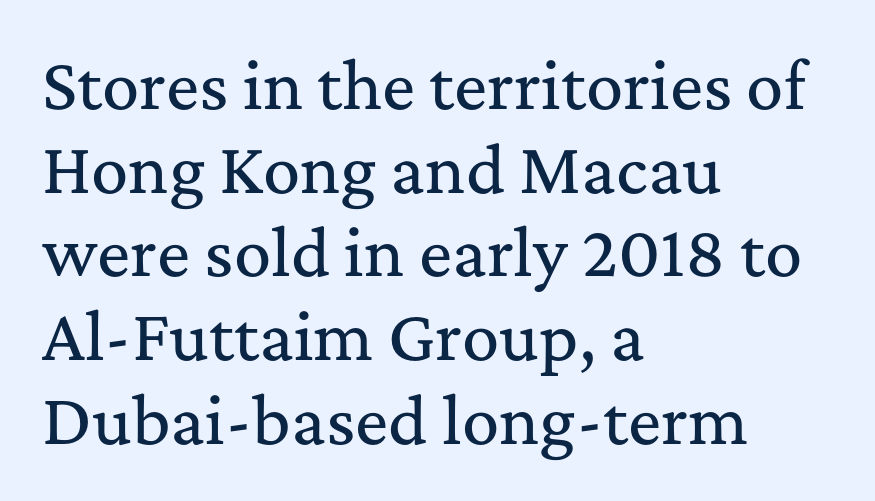
The image shows 62 px serif type, upright; set left-aligned, normal line spacing (1.35x), normal letter spacing, not underlined; medium stroke contrast and a medium x-height.
